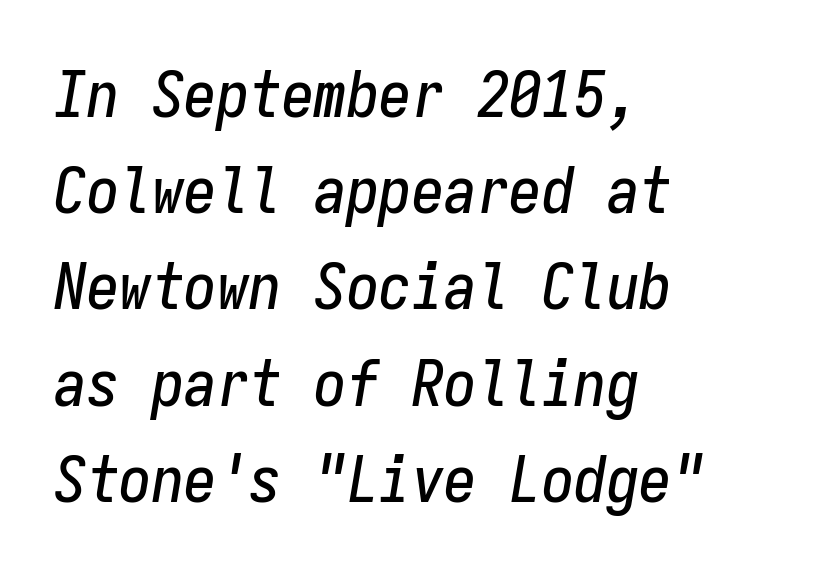
{"italic": "yes", "lean": "right", "slant_degrees": 9, "width": "condensed", "stroke_contrast": "low", "x_height": "medium", "monospaced": "yes", "underline": "no", "align": "left", "line_spacing": "normal", "line_spacing_ratio": 1.48, "letter_spacing": "normal", "letter_spacing_em": 0.0, "glyph_px": 65}
